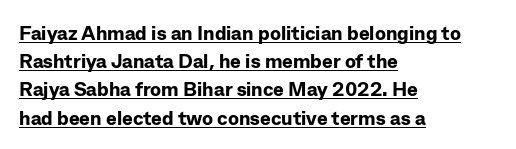
If you drew a ruler down the left edge, every line would touch it. The vertical gap from one line to the next is medium. Characters follow at the spacing the type designer built in. The rendering uses a bold face; every stroke is thick and dark.
